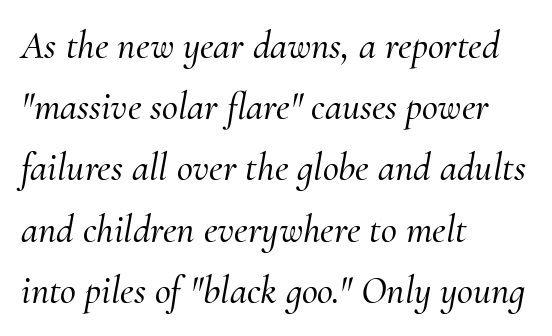
{"serif": "yes", "italic": "yes", "lean": "right", "slant_degrees": 10, "width": "normal", "stroke_contrast": "medium", "x_height": "small", "monospaced": "no", "underline": "no", "align": "left", "line_spacing": "normal", "line_spacing_ratio": 1.57, "letter_spacing": "normal", "letter_spacing_em": 0.0, "glyph_px": 39}
